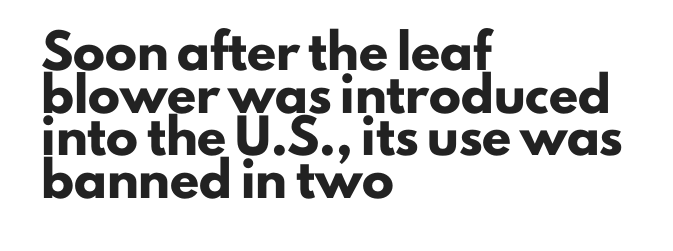
Short and long lines alike share a common starting point at left. Varying glyph widths throughout — classic text-font behaviour. Ascenders rise straight up at ninety degrees. A typesetter would label this face a sans. Students, this is bold: see how much ink each stroke carries.
